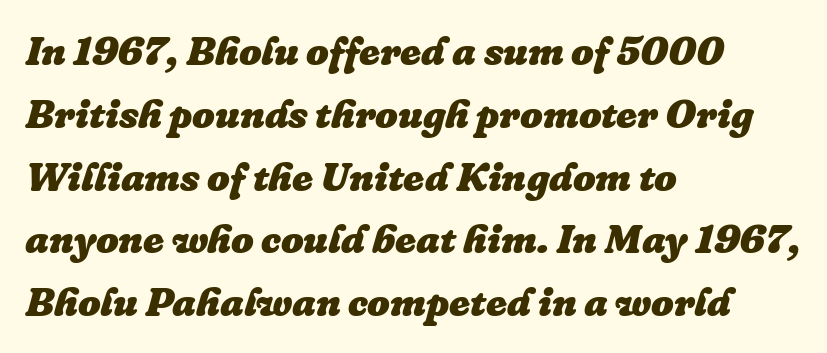
Q: Is the text bold? A: Yes.
Q: Is the text italic (slanted)? A: Yes, it leans right by about 16 degrees.
Q: Is the text underlined? A: No.
Q: How is the paragraph aligned? A: Left-aligned.
Q: Is the spacing between letters normal or unusually wide? A: Normal.
Q: Is the spacing between lines tight, normal or loose? A: Normal.
Q: Width (condensed, normal, or wide)? A: Normal.
Q: Stroke contrast? A: Low.
Q: x-height? A: Medium.
Q: Monospaced? A: No.
